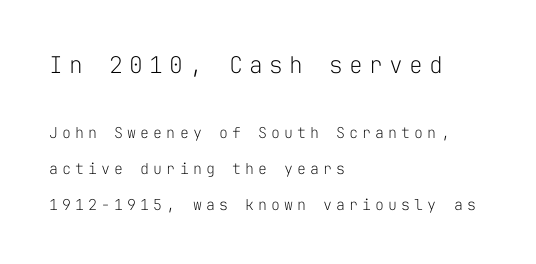
How would I describe the line gaps? Wide and relaxed. This sample is left-justified, so line endings fall wherever the words run out. Weight class: somewhere from thin through regular. Anything drawn beneath the words? Only blank space. Caption: expanded tracking, letters set apart.
